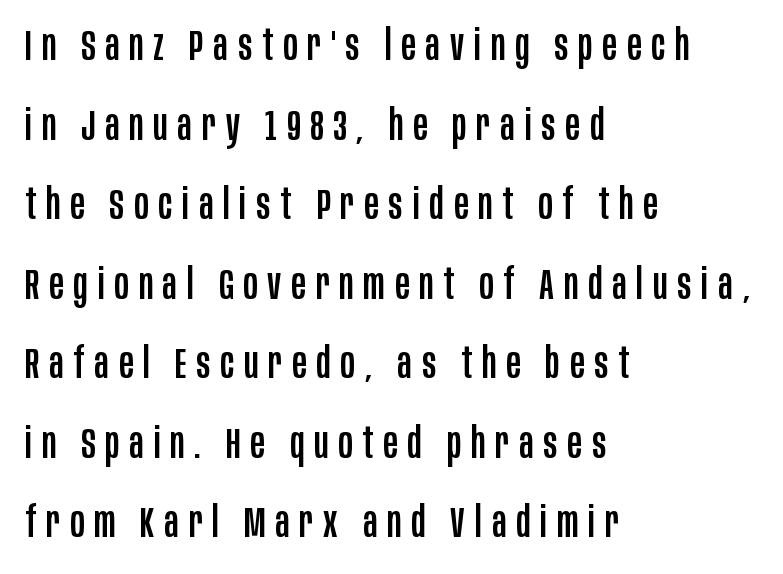
{"serif": "no", "italic": "no", "width": "condensed", "stroke_contrast": "low", "x_height": "large", "monospaced": "no", "underline": "no", "align": "left", "line_spacing_ratio": 1.85, "letter_spacing": "wide", "letter_spacing_em": 0.23, "glyph_px": 43}
